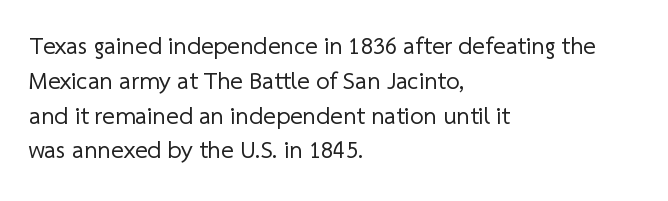
Q: Is the text bold? A: No.
Q: Is the text underlined? A: No.
Q: How is the paragraph aligned? A: Left-aligned.
Q: Is the spacing between letters normal or unusually wide? A: Normal.
Q: Is the spacing between lines tight, normal or loose? A: Normal.
